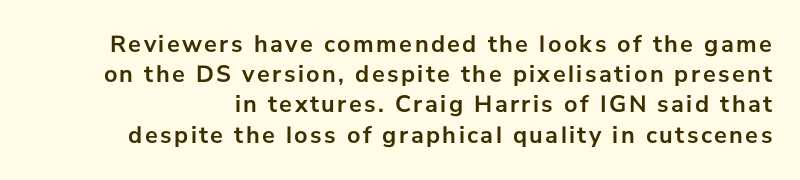
The axis of the letterforms is exactly vertical. The space beneath each line is pristine and unruled. In terms of weight, the rendering is a true, heavy bold. A typesetter would call this leading conventional body-copy spacing.
